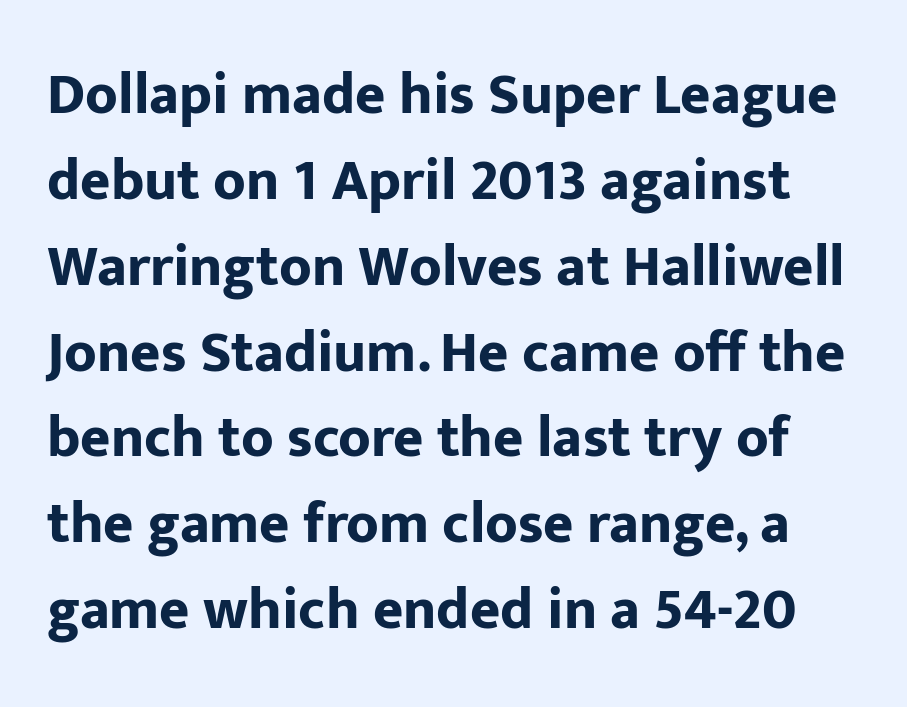
{"serif": "no", "italic": "no", "bold": "yes", "weight": "bold", "width": "normal", "stroke_contrast": "low", "x_height": "medium", "monospaced": "no", "underline": "no", "line_spacing": "normal", "line_spacing_ratio": 1.48, "letter_spacing": "normal", "letter_spacing_em": 0.0, "glyph_px": 58}
